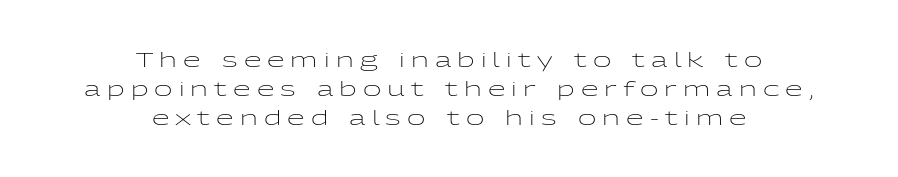
{"italic": "no", "bold": "no", "underline": "no", "align": "center", "line_spacing": "normal", "line_spacing_ratio": 1.45, "letter_spacing": "wide", "letter_spacing_em": 0.31, "glyph_px": 20}
